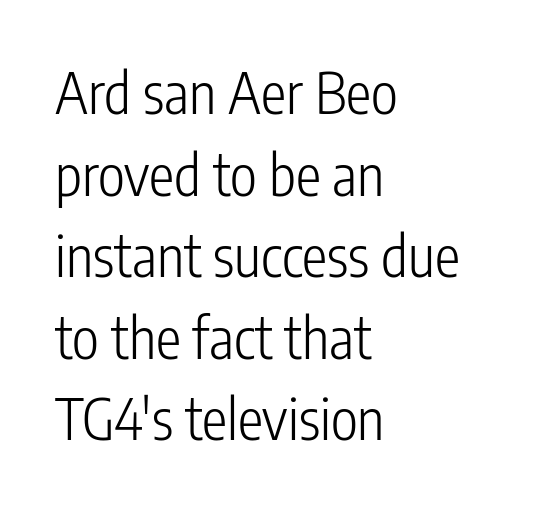
{"serif": "no", "italic": "no", "bold": "no", "weight": "light", "width": "condensed", "stroke_contrast": "low", "x_height": "medium", "monospaced": "no", "underline": "no", "align": "left", "line_spacing": "normal", "line_spacing_ratio": 1.43, "letter_spacing": "normal", "letter_spacing_em": 0.0, "glyph_px": 57}
